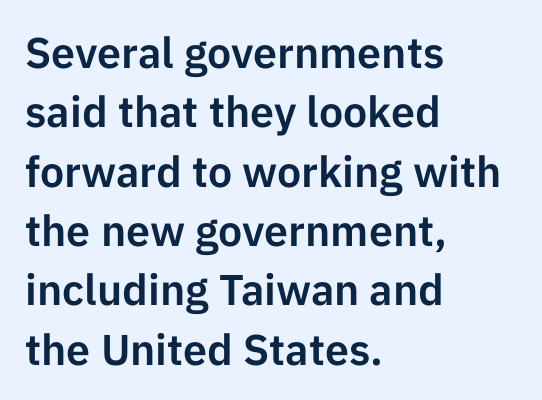
The image shows 43 px sans-serif type, upright; set left-aligned, normal line spacing (1.38x), normal letter spacing, not underlined; low stroke contrast and a medium x-height.
